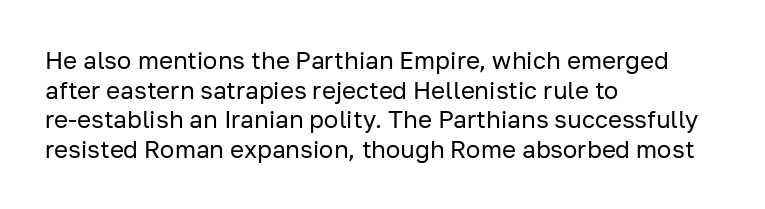
The image shows 24 px text type, upright; set left-aligned, line spacing 1.23x, normal letter spacing, not underlined.
